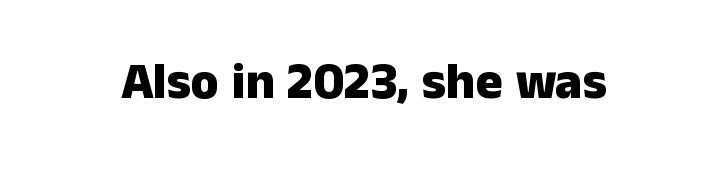
The image shows 51 px heavy sans-serif type, upright; set normal letter spacing, not underlined; low stroke contrast and a medium x-height.
